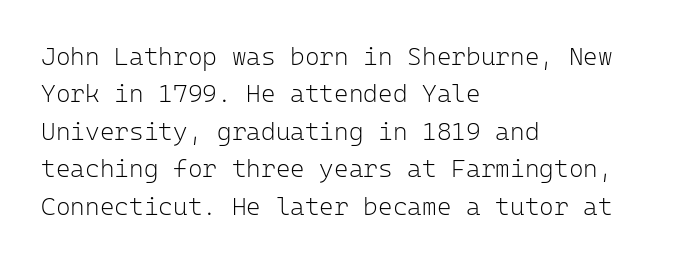
In CSS terms this would be text-align: left. Descenders are the only things crossing below the line. One glance says typical: line gaps are just what's usual. This is the regular roman posture of the typeface.
